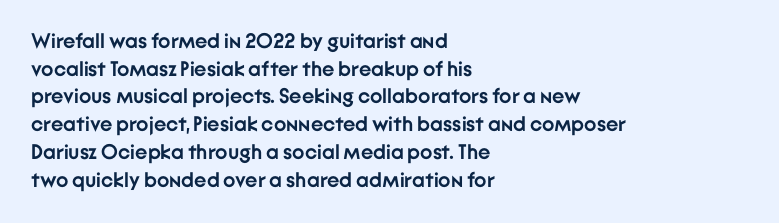
{"italic": "no", "bold": "yes", "underline": "no", "align": "left", "line_spacing": "normal", "line_spacing_ratio": 1.32, "letter_spacing": "normal", "letter_spacing_em": 0.0, "glyph_px": 21}
